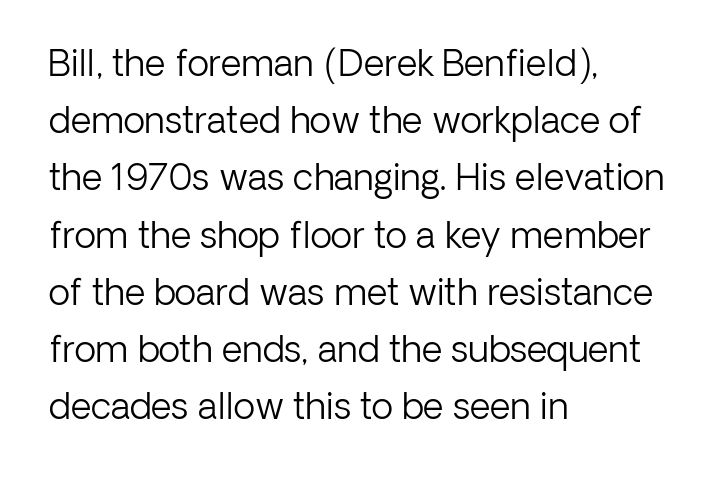
{"serif": "no", "italic": "no", "bold": "no", "weight": "light", "width": "normal", "stroke_contrast": "low", "x_height": "medium", "monospaced": "no", "underline": "no", "align": "left", "line_spacing": "normal", "line_spacing_ratio": 1.59, "letter_spacing": "normal", "letter_spacing_em": 0.0, "glyph_px": 36}
